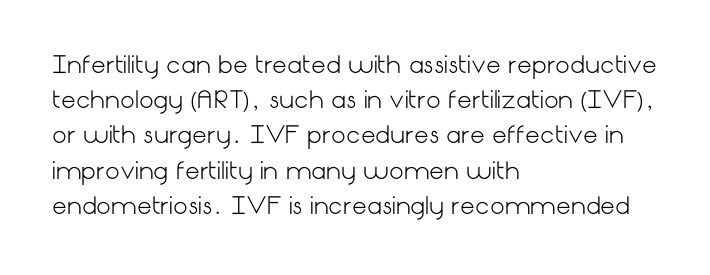
A typesetter would call this leading conventional body-copy spacing. Casual observation: everything's shoved over to the left. Counters stay open thanks to moderate or lighter strokes. The lettering stays uniformly vertical, giving the passage a roman look. No extra tracking has been applied to these lines. The gap between lines stays unmarked.
